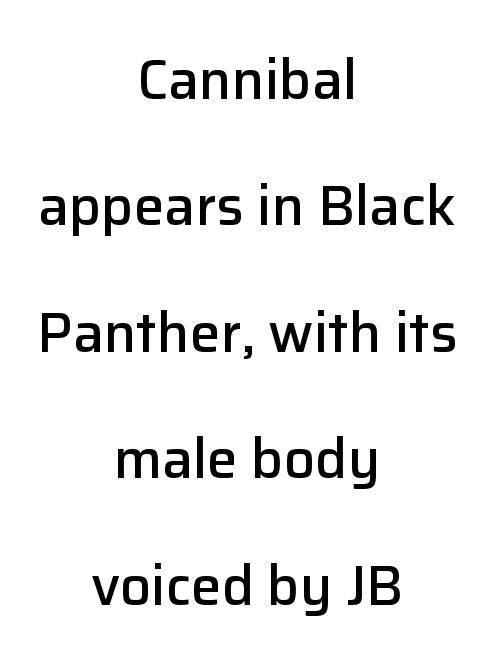
Q: Is the text bold? A: Semi-bold.
Q: Is the text italic (slanted)? A: No, it is upright.
Q: Is the typeface a serif or a sans-serif typeface? A: Sans-serif.
Q: Is the text underlined? A: No.
Q: How is the paragraph aligned? A: Centered.
Q: Is the spacing between letters normal or unusually wide? A: Normal.
Q: Is the spacing between lines tight, normal or loose? A: Loose.
Q: Width (condensed, normal, or wide)? A: Normal.
Q: Stroke contrast? A: Low.
Q: x-height? A: Medium.
Q: Monospaced? A: No.
